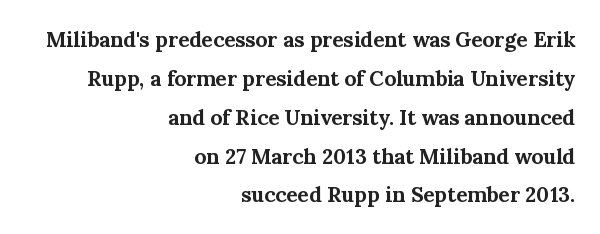
Q: Is the text bold? A: Yes.
Q: Is the text italic (slanted)? A: No, it is upright.
Q: Is the text underlined? A: No.
Q: How is the paragraph aligned? A: Right-aligned.
Q: Is the spacing between letters normal or unusually wide? A: Normal.
